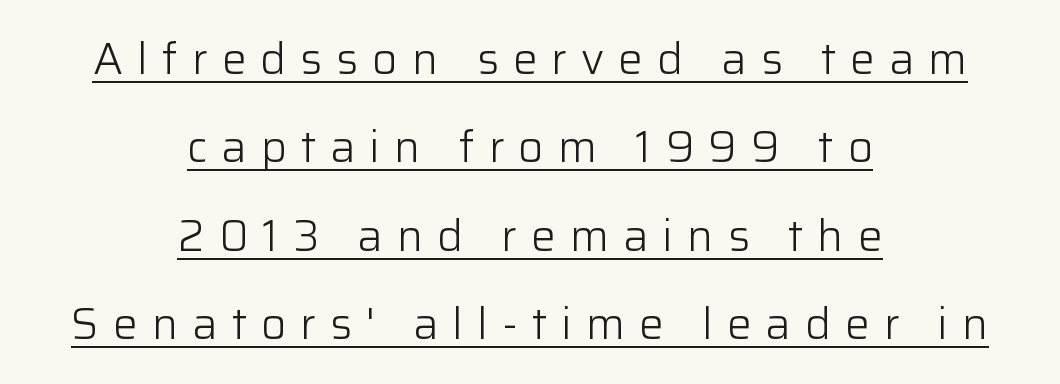
Leading is clearly above the norm, producing a sparse column. Observe the wide spacing: letters keep a clear distance from each other. The passage shown is underscored from start to finish. The paragraph shown floats in the horizontal middle. A typesetter would call this proportional, since set widths differ per character. These lines are composed in type without serifs.
